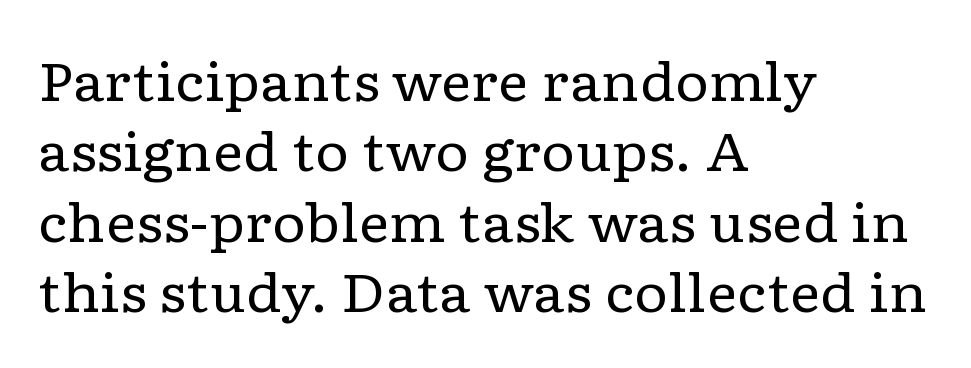
Is there any slant? The stems are plumb. This rendering employs a face with finishing strokes, i.e., a serif. You could not count columns in this text — the font is proportionally spaced. The paragraph has a hard left edge and a soft right edge. Just letters on the line, the space beneath them empty. Stroke thickness stays within the range of a standard reading face or lighter.
